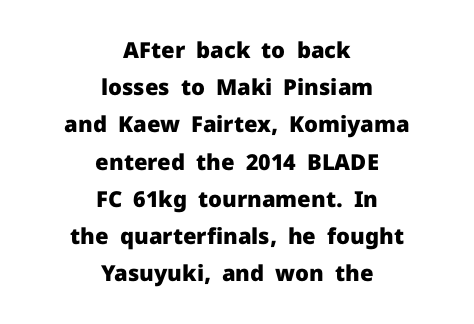
The rows are spaced the way most documents space them. No extra tracking has been applied to these lines. Typesetter's note: full bold, strokes at maximum text heaviness. In CSS terms this would be text-align: center. Posture: straight, roman, zero tilt.
